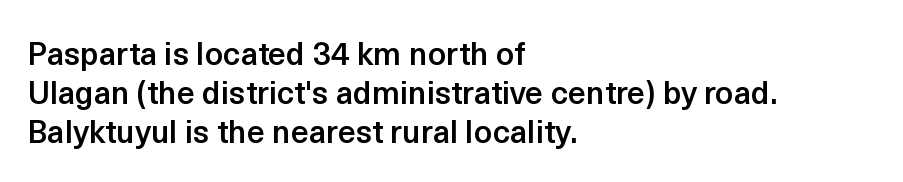
Q: Is the text bold? A: Semi-bold.
Q: Is the text italic (slanted)? A: No, it is upright.
Q: Is the typeface a serif or a sans-serif typeface? A: Sans-serif.
Q: Is the text underlined? A: No.
Q: How is the paragraph aligned? A: Left-aligned.
Q: Is the spacing between letters normal or unusually wide? A: Normal.
Q: Width (condensed, normal, or wide)? A: Normal.
Q: x-height? A: Medium.
Q: Monospaced? A: No.
